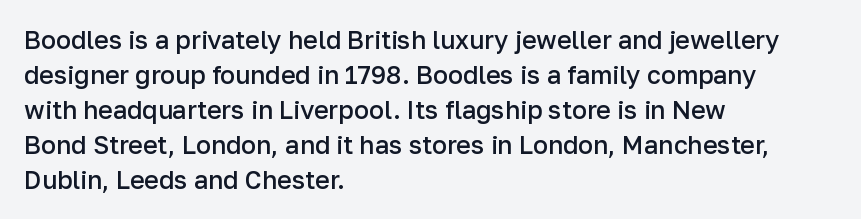
The image shows 25 px text type, upright; set left-aligned, normal line spacing (1.4x), normal letter spacing, not underlined.
